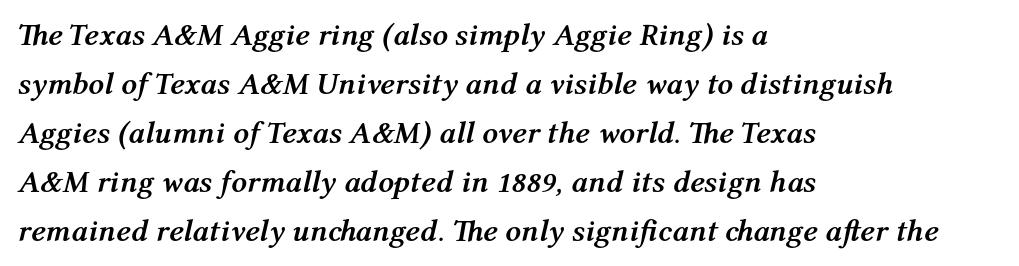
The sample has been set heavy, in full bold. The type is set solid horizontally, with unmodified tracking. The typography opts for an oblique posture over an upright one. The compositor pushed each line to the left boundary.
